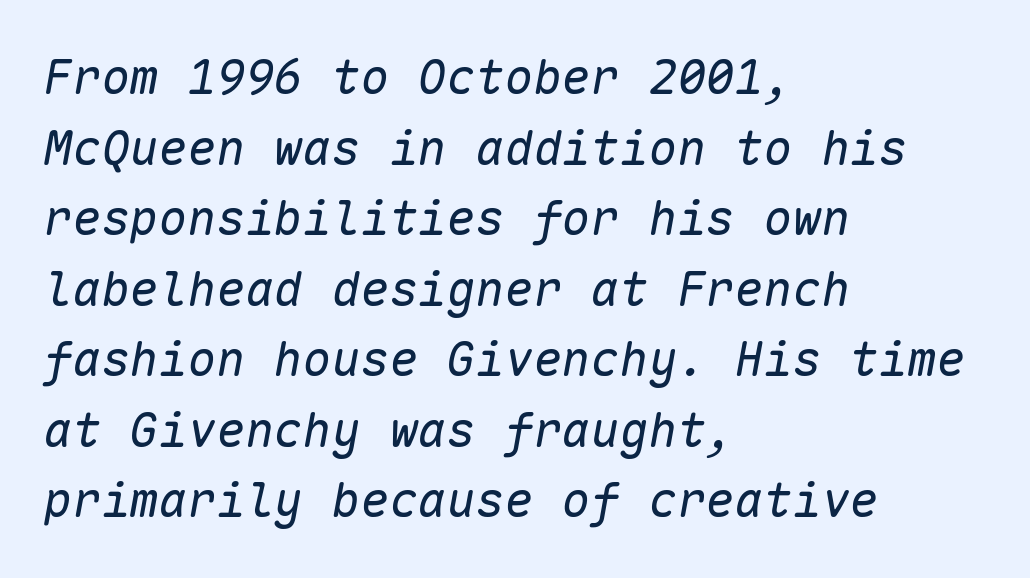
The image shows 48 px regular-weight type, italic (leaning right), monospaced; set left-aligned, normal line spacing (1.47x), normal letter spacing, not underlined; low stroke contrast and a medium x-height.
